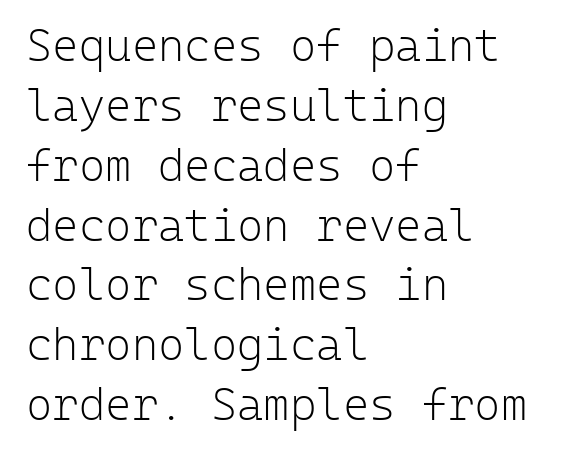
The image shows 45 px light sans-serif type, upright, monospaced; set left-aligned, normal line spacing (1.33x), normal letter spacing, not underlined; low stroke contrast and a medium x-height.
